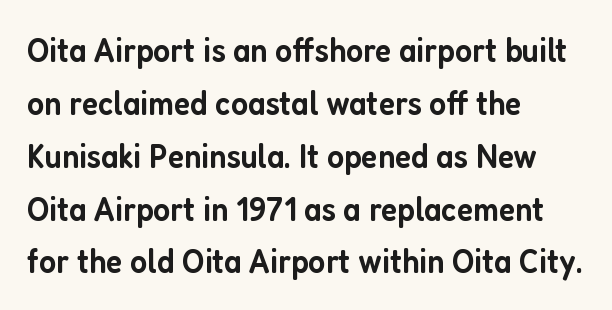
Q: Is the text bold? A: Semi-bold.
Q: Is the text italic (slanted)? A: No, it is upright.
Q: Is the typeface a serif or a sans-serif typeface? A: Sans-serif.
Q: Is the text underlined? A: No.
Q: How is the paragraph aligned? A: Left-aligned.
Q: Is the spacing between letters normal or unusually wide? A: Normal.
Q: Is the spacing between lines tight, normal or loose? A: Normal.
Q: Width (condensed, normal, or wide)? A: Condensed.
Q: Stroke contrast? A: Low.
Q: x-height? A: Medium.
Q: Monospaced? A: No.
